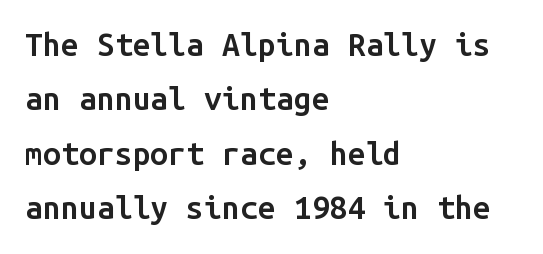
{"serif": "no", "italic": "no", "bold": "semi", "weight": "semibold", "width": "normal", "stroke_contrast": "low", "x_height": "medium", "monospaced": "yes", "underline": "no", "align": "left", "line_spacing": "normal", "line_spacing_ratio": 1.7, "letter_spacing": "normal", "letter_spacing_em": 0.0, "glyph_px": 32}
